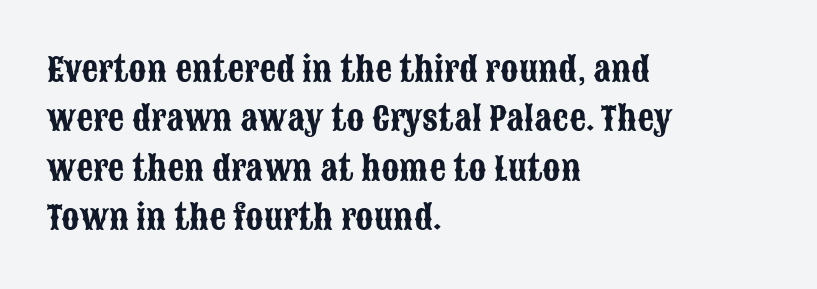
{"serif": "no", "italic": "no", "width": "condensed", "stroke_contrast": "low", "x_height": "large", "monospaced": "no", "underline": "no", "align": "left", "line_spacing": "normal", "line_spacing_ratio": 1.5, "letter_spacing": "normal", "letter_spacing_em": 0.0, "glyph_px": 33}
